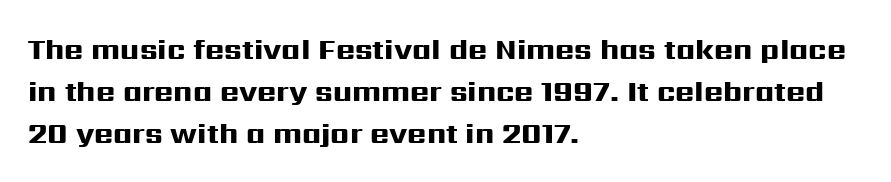
{"serif": "no", "italic": "no", "bold": "yes", "weight": "heavy", "width": "wide", "stroke_contrast": "high", "x_height": "medium", "monospaced": "no", "underline": "no", "align": "left", "line_spacing": "normal", "line_spacing_ratio": 1.44, "letter_spacing": "normal", "letter_spacing_em": 0.0, "glyph_px": 29}
